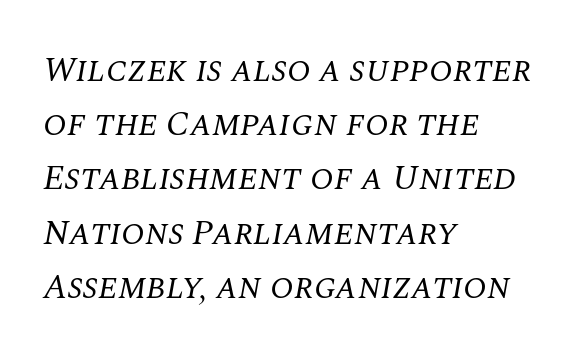
{"serif": "yes", "italic": "yes", "lean": "right", "slant_degrees": 10, "bold": "no", "weight": "regular", "width": "normal", "stroke_contrast": "medium", "x_height": "large", "monospaced": "no", "underline": "no", "align": "left", "line_spacing": "normal", "line_spacing_ratio": 1.55, "letter_spacing": "normal", "letter_spacing_em": 0.0, "glyph_px": 35}
